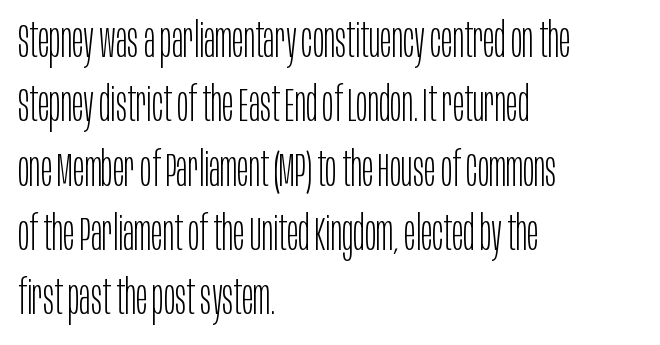
Q: Is the text bold? A: No.
Q: Is the text italic (slanted)? A: No, it is upright.
Q: Is the typeface a serif or a sans-serif typeface? A: Sans-serif.
Q: Is the text underlined? A: No.
Q: How is the paragraph aligned? A: Left-aligned.
Q: Is the spacing between letters normal or unusually wide? A: Normal.
Q: Is the spacing between lines tight, normal or loose? A: Normal.
Q: Width (condensed, normal, or wide)? A: Condensed.
Q: Stroke contrast? A: Low.
Q: x-height? A: Large.
Q: Monospaced? A: No.
